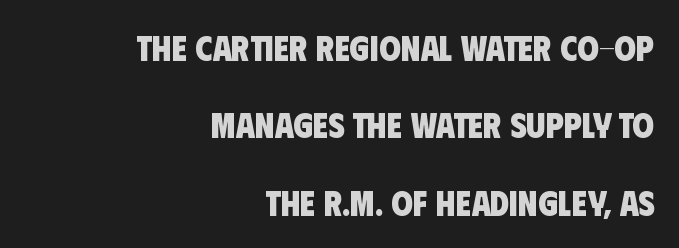
Visually the block forms a straight wall on the right and a jagged coastline on the left. The glyphs in this specimen are sans serif. Words float on clear page, feet unadorned. Is there much room between lines? Yes — plenty of vertical air separates them. Between one letter and the next there's only the usual sliver of space.
